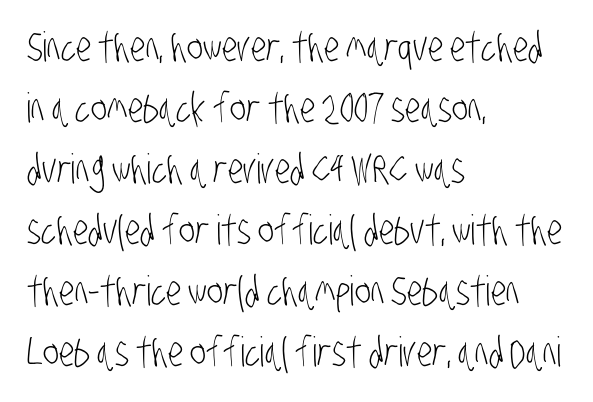
The image shows 41 px light, condensed sans-serif type; set left-aligned, normal line spacing (1.49x), normal letter spacing, not underlined; low stroke contrast and a large x-height.
